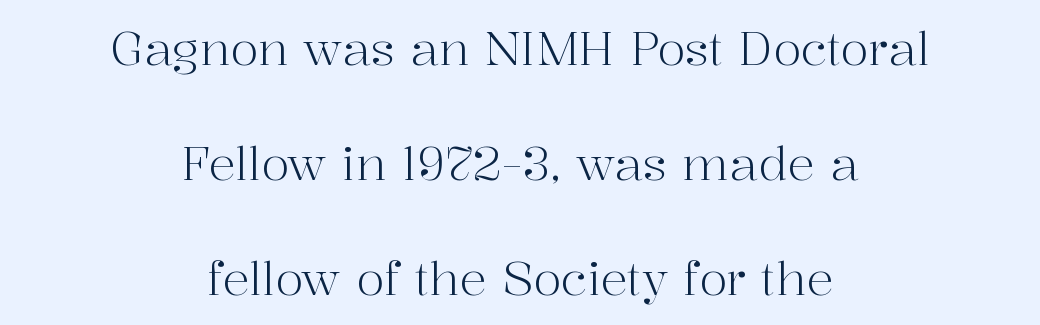
{"serif": "yes", "italic": "no", "bold": "no", "weight": "light", "width": "normal", "stroke_contrast": "high", "x_height": "medium", "monospaced": "no", "underline": "no", "align": "center", "line_spacing": "loose", "line_spacing_ratio": 2.5, "letter_spacing": "normal", "letter_spacing_em": 0.0, "glyph_px": 46}
